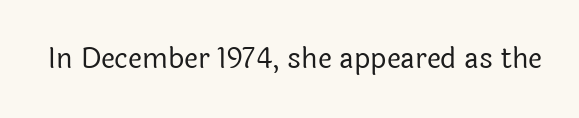
The image shows 28 px regular-weight sans-serif type, upright; set normal letter spacing, not underlined; a medium x-height.
